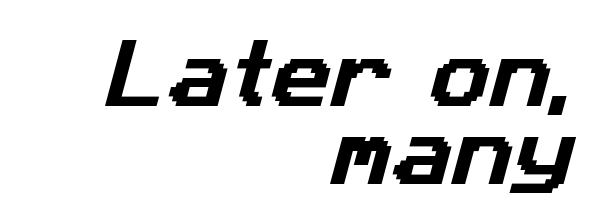
The face used here is proportionally spaced, like ordinary book or web type. Each line ends at the same right margin while the left side varies. Here the glyphs are tracked normally, forming tight word shapes. I'd call this a sans setting — the letters go barefoot. Descenders hang freely into open space. A typesetter would call this leading minimal, almost set solid.
